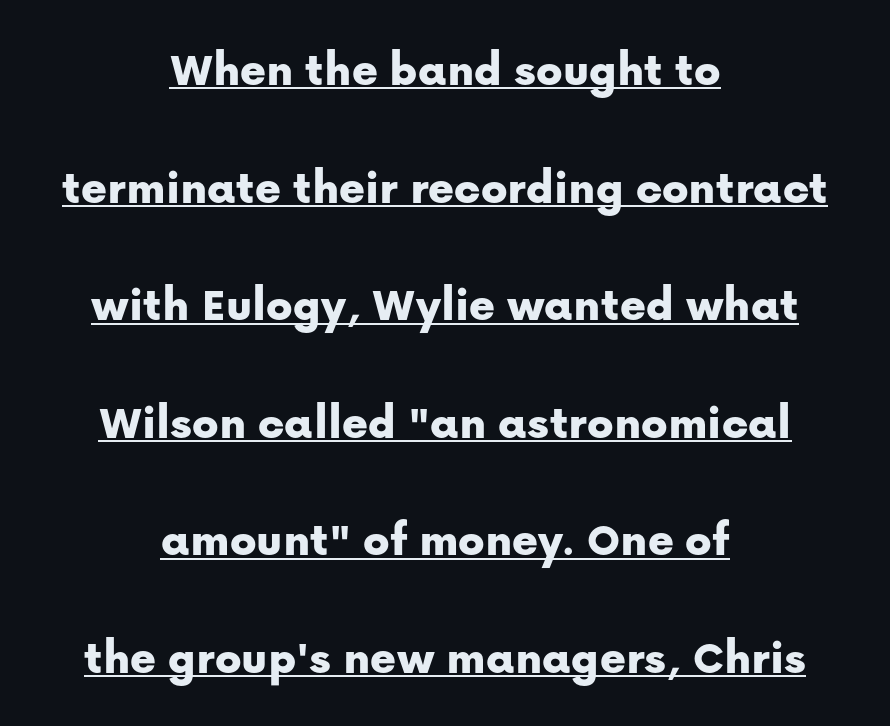
{"serif": "no", "italic": "no", "width": "normal", "stroke_contrast": "low", "x_height": "medium", "monospaced": "no", "underline": "yes", "align": "center", "line_spacing": "loose", "line_spacing_ratio": 2.4, "letter_spacing": "normal", "letter_spacing_em": 0.0, "glyph_px": 49}
